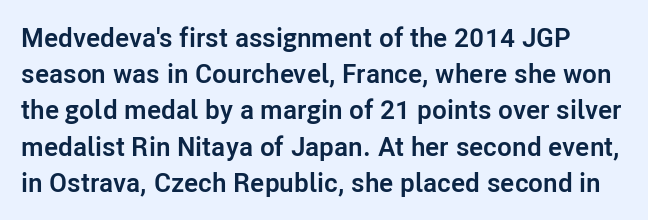
Q: Is the text bold? A: Yes.
Q: Is the text italic (slanted)? A: No, it is upright.
Q: Is the text underlined? A: No.
Q: Is the spacing between letters normal or unusually wide? A: Normal.
Q: Is the spacing between lines tight, normal or loose? A: Normal.
